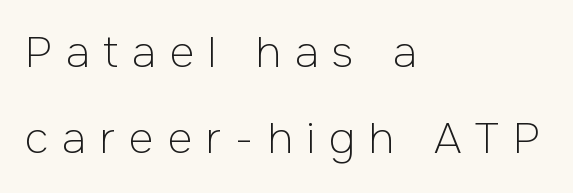
The image shows 43 px light sans-serif type, upright; set left-aligned, loose line spacing (2.01x), unusually wide letter spacing (+0.32 em), not underlined; low stroke contrast and a medium x-height.
